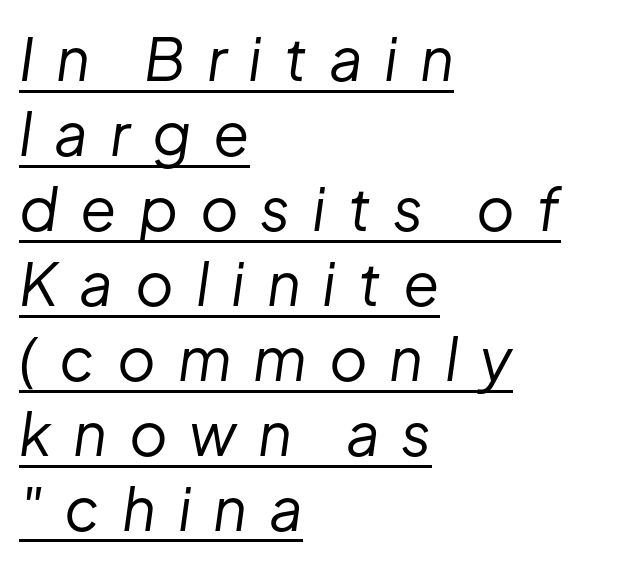
The image shows 59 px regular-weight type, italic (leaning right); set left-aligned, normal line spacing (1.27x), unusually wide letter spacing (+0.37 em), underlined; low stroke contrast and a medium x-height.
